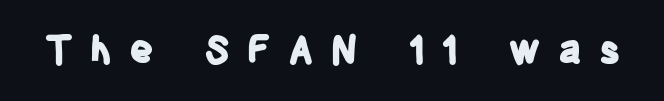
Rendered with straight, roman letterforms. Unlike a traditional serif, this face leaves its strokes unadorned. Here the glyphs are tracked loosely, breaking word shapes into spaced letters. The typesetting leans heavy: a genuine bold.
